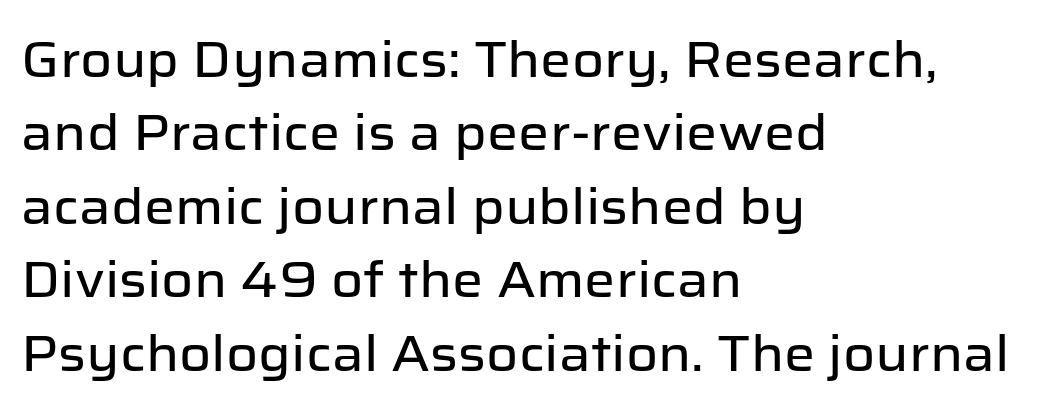
Normally led — the rows are evenly, conventionally spaced. Line beginnings align vertically; line endings do not. I'd call this a sans setting — the letters go barefoot. Underline: absent.
